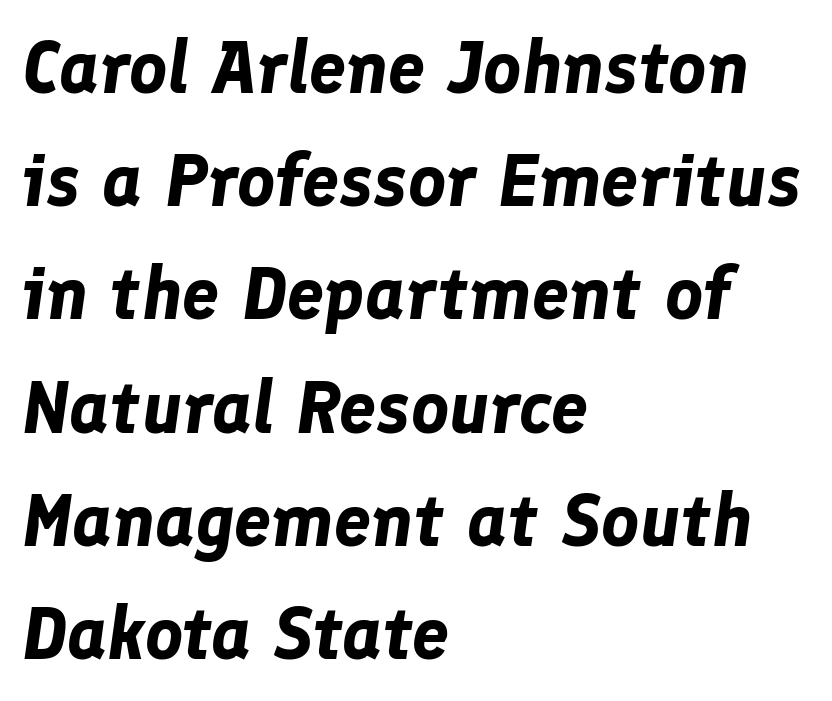
{"italic": "yes", "lean": "right", "slant_degrees": 8, "bold": "yes", "weight": "bold", "width": "normal", "stroke_contrast": "low", "x_height": "medium", "monospaced": "no", "underline": "no", "align": "left", "line_spacing": "normal", "line_spacing_ratio": 1.53, "letter_spacing": "normal", "letter_spacing_em": 0.0, "glyph_px": 74}
